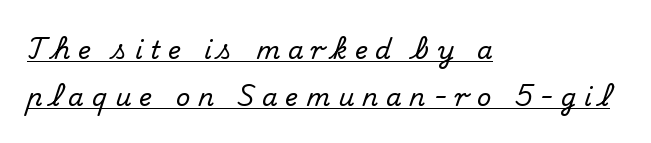
Short note: letters widely spaced. These lines are set flush left with a ragged right edge. Compared with undecorated copy, this sample adds a rule below the words.
